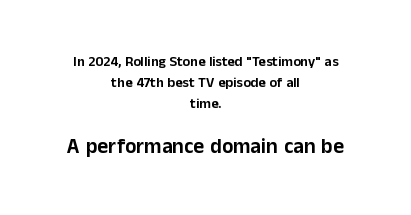
{"italic": "no", "underline": "no", "align": "center", "line_spacing": "normal", "line_spacing_ratio": 1.51, "letter_spacing": "normal", "letter_spacing_em": 0.0, "larger_block": "second", "size_ratio": 1.5, "glyph_px": 21}
